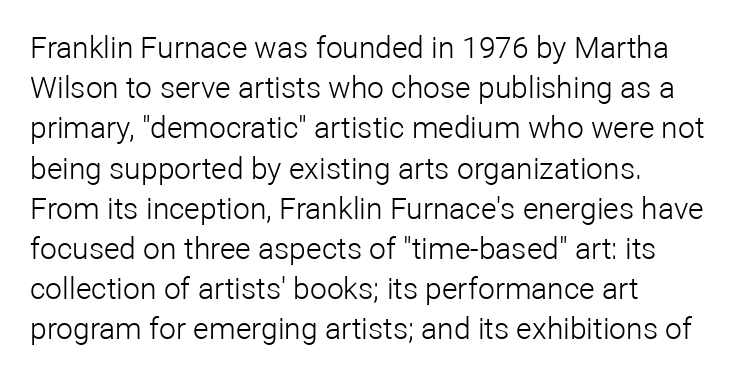
{"serif": "no", "italic": "no", "bold": "no", "weight": "light", "width": "normal", "stroke_contrast": "low", "x_height": "medium", "monospaced": "no", "underline": "no", "line_spacing": "normal", "line_spacing_ratio": 1.34, "letter_spacing": "normal", "letter_spacing_em": 0.0, "glyph_px": 30}
